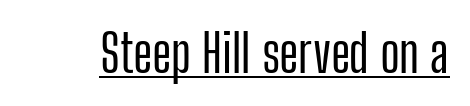
{"serif": "no", "italic": "no", "width": "condensed", "stroke_contrast": "low", "x_height": "medium", "monospaced": "no", "underline": "yes", "letter_spacing": "normal", "letter_spacing_em": 0.0, "glyph_px": 52}
